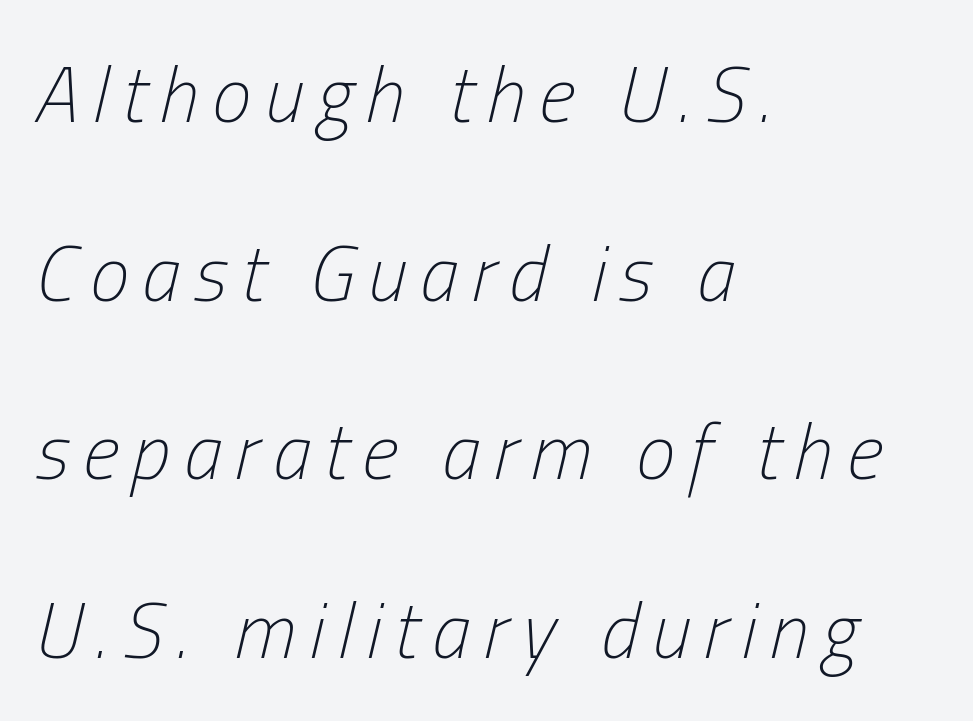
The image shows 79 px light, condensed type, italic (leaning right); set left-aligned, loose line spacing (2.26x), not underlined; low stroke contrast and a medium x-height.
